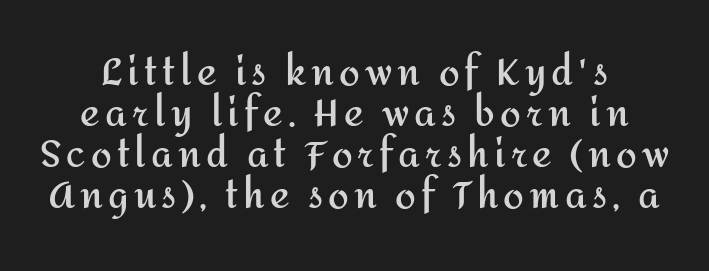
What's the leading like? Squeezed, with rows nearly overlapping. Every stem runs plumb, perpendicular to the baseline. What kind of face is this? One without serifs — a sans. The rendering uses natural spacing where letterforms have individual widths.
